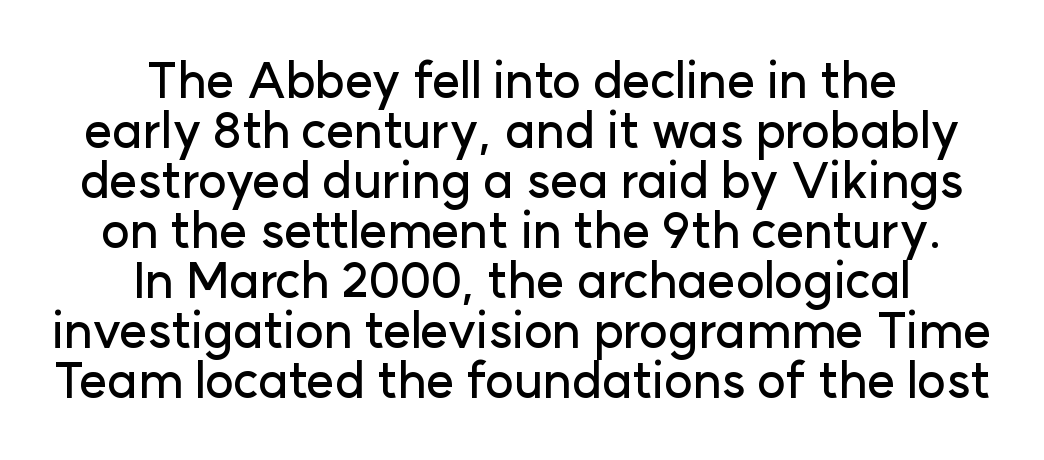
Q: Is the text italic (slanted)? A: No, it is upright.
Q: Is the typeface a serif or a sans-serif typeface? A: Sans-serif.
Q: Is the text underlined? A: No.
Q: How is the paragraph aligned? A: Centered.
Q: Is the spacing between letters normal or unusually wide? A: Normal.
Q: Is the spacing between lines tight, normal or loose? A: Tight.
Q: Width (condensed, normal, or wide)? A: Normal.
Q: Stroke contrast? A: Low.
Q: x-height? A: Medium.
Q: Monospaced? A: No.
